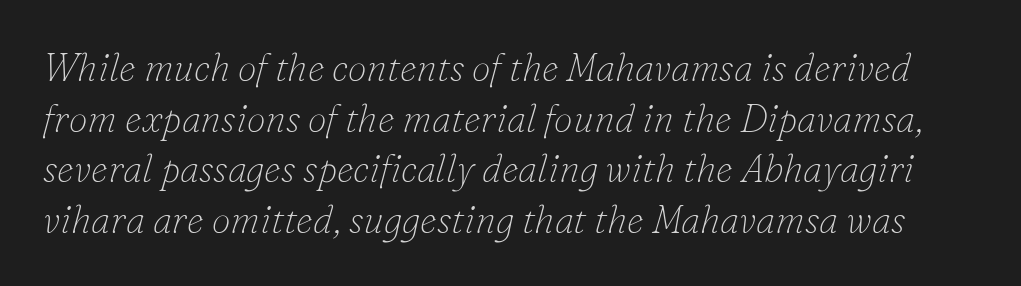
The image shows 38 px thin serif type, italic (leaning right); set normal line spacing (1.33x), normal letter spacing, not underlined; low stroke contrast and a small x-height.
